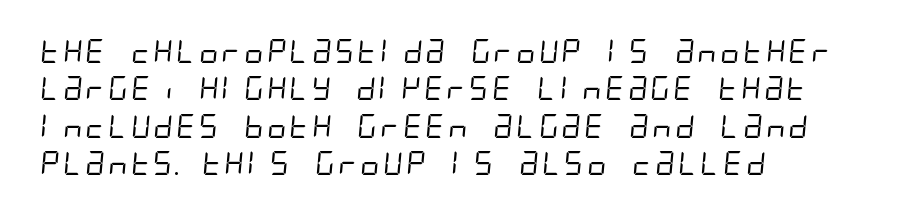
No letter is thick-stroked: the sample isn't bold. Descenders hang freely into open space. Leading: standard. Short note: letters normally spaced.
